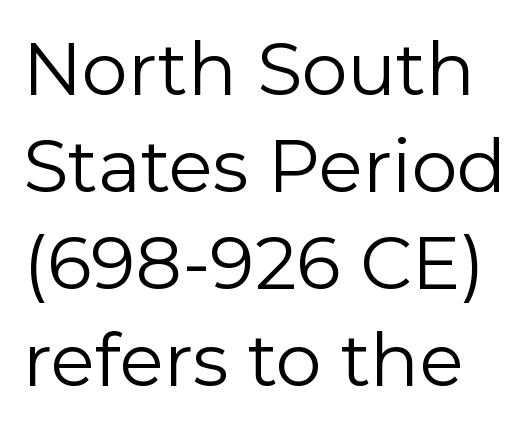
Q: Is the text bold? A: No.
Q: Is the text italic (slanted)? A: No, it is upright.
Q: Is the typeface a serif or a sans-serif typeface? A: Sans-serif.
Q: Is the text underlined? A: No.
Q: Is the spacing between letters normal or unusually wide? A: Normal.
Q: Is the spacing between lines tight, normal or loose? A: Normal.
Q: Width (condensed, normal, or wide)? A: Normal.
Q: Stroke contrast? A: Low.
Q: x-height? A: Medium.
Q: Monospaced? A: No.
